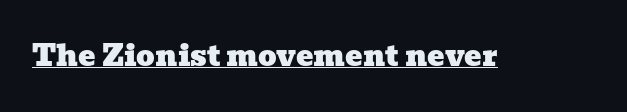
Q: Is the typeface a serif or a sans-serif typeface? A: Serif.
Q: Is the text underlined? A: Yes.
Q: Is the spacing between letters normal or unusually wide? A: Normal.
Q: Width (condensed, normal, or wide)? A: Wide.
Q: Stroke contrast? A: Low.
Q: x-height? A: Medium.
Q: Monospaced? A: No.
